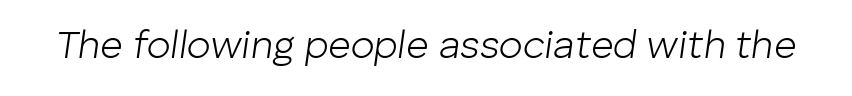
Q: Is the text bold? A: No.
Q: Is the text italic (slanted)? A: Yes, it leans right by about 8 degrees.
Q: Is the text underlined? A: No.
Q: Is the spacing between letters normal or unusually wide? A: Normal.
Q: Width (condensed, normal, or wide)? A: Normal.
Q: Stroke contrast? A: Low.
Q: x-height? A: Medium.
Q: Monospaced? A: No.
